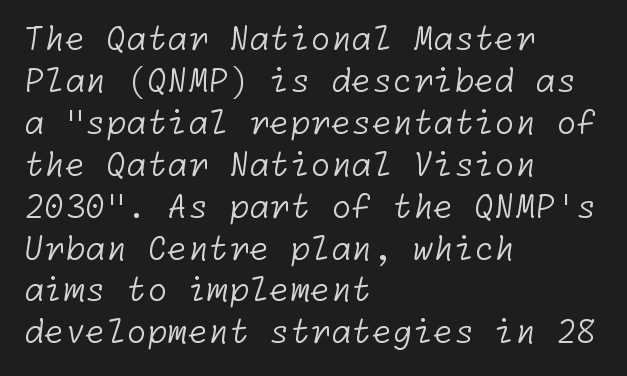
Q: Is the text bold? A: No.
Q: Is the typeface a serif or a sans-serif typeface? A: Sans-serif.
Q: Is the text underlined? A: No.
Q: How is the paragraph aligned? A: Left-aligned.
Q: Is the spacing between letters normal or unusually wide? A: Normal.
Q: Is the spacing between lines tight, normal or loose? A: Normal.
Q: Width (condensed, normal, or wide)? A: Normal.
Q: Stroke contrast? A: Low.
Q: x-height? A: Medium.
